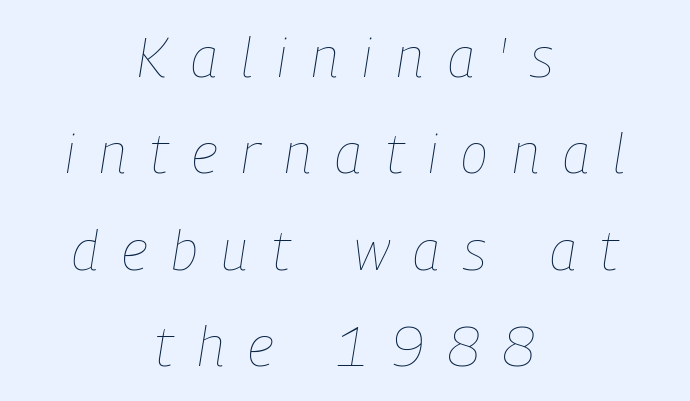
The image shows 56 px thin, condensed type, italic (leaning right); set centered, line spacing 1.72x, unusually wide letter spacing (+0.43 em), not underlined; low stroke contrast and a medium x-height.
